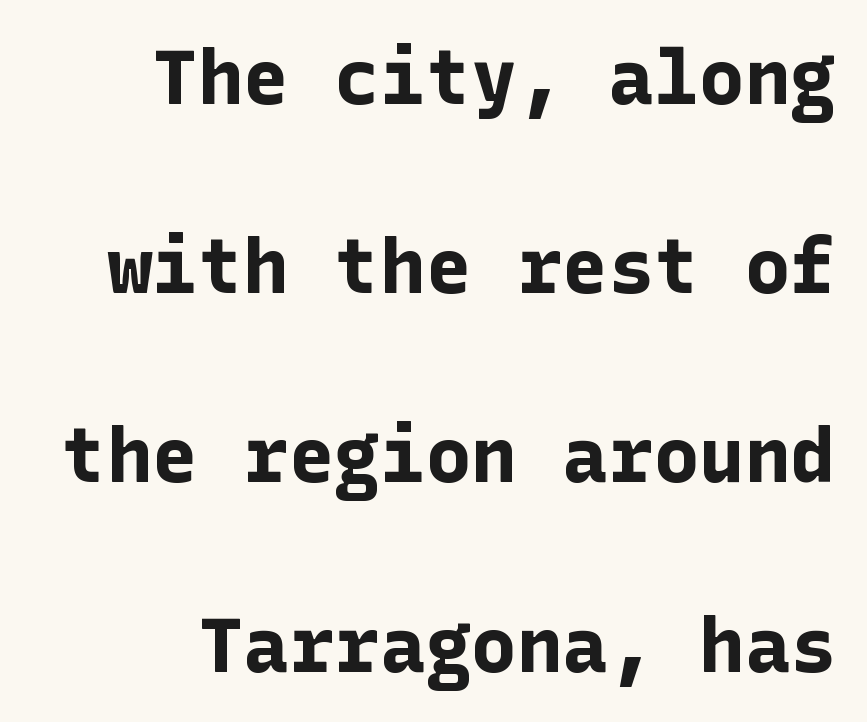
Q: Is the text bold? A: Yes.
Q: Is the text italic (slanted)? A: No, it is upright.
Q: Is the typeface a serif or a sans-serif typeface? A: Sans-serif.
Q: Is the text underlined? A: No.
Q: How is the paragraph aligned? A: Right-aligned.
Q: Is the spacing between letters normal or unusually wide? A: Normal.
Q: Is the spacing between lines tight, normal or loose? A: Loose.
Q: Width (condensed, normal, or wide)? A: Normal.
Q: Stroke contrast? A: Low.
Q: x-height? A: Medium.
